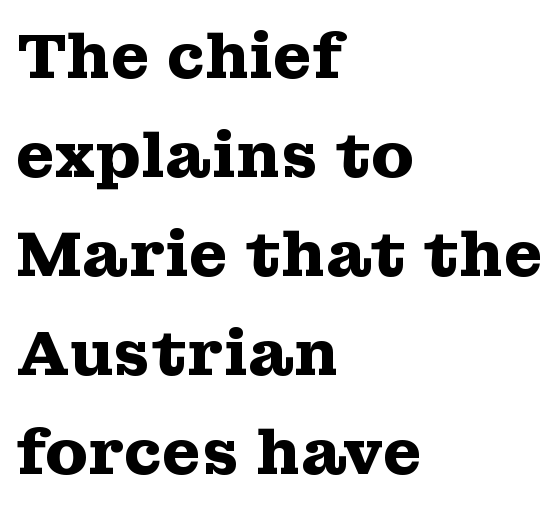
Q: Is the text bold? A: Yes.
Q: Is the text italic (slanted)? A: No, it is upright.
Q: Is the typeface a serif or a sans-serif typeface? A: Serif.
Q: Is the text underlined? A: No.
Q: How is the paragraph aligned? A: Left-aligned.
Q: Is the spacing between letters normal or unusually wide? A: Normal.
Q: Is the spacing between lines tight, normal or loose? A: Normal.
Q: Width (condensed, normal, or wide)? A: Wide.
Q: Stroke contrast? A: Medium.
Q: x-height? A: Medium.
Q: Monospaced? A: No.
